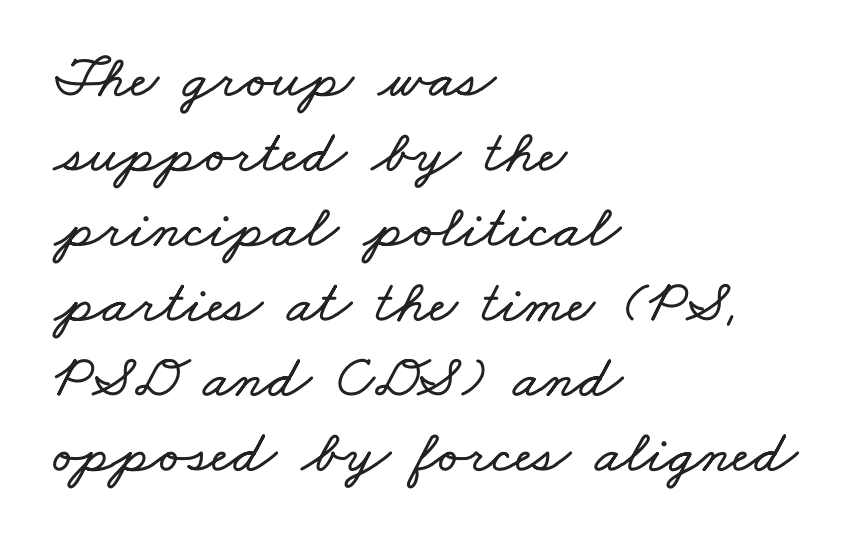
Q: Is the text underlined? A: No.
Q: How is the paragraph aligned? A: Left-aligned.
Q: Is the spacing between letters normal or unusually wide? A: Normal.
Q: Width (condensed, normal, or wide)? A: Wide.
Q: Stroke contrast? A: Low.
Q: x-height? A: Small.
Q: Monospaced? A: No.
